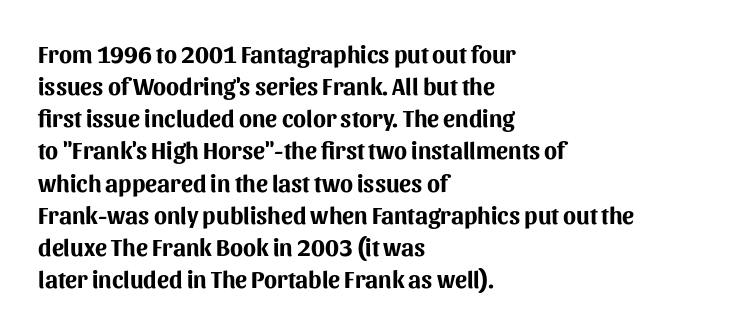
The image shows 24 px bold type, upright; set left-aligned, normal line spacing (1.34x), normal letter spacing, not underlined.
